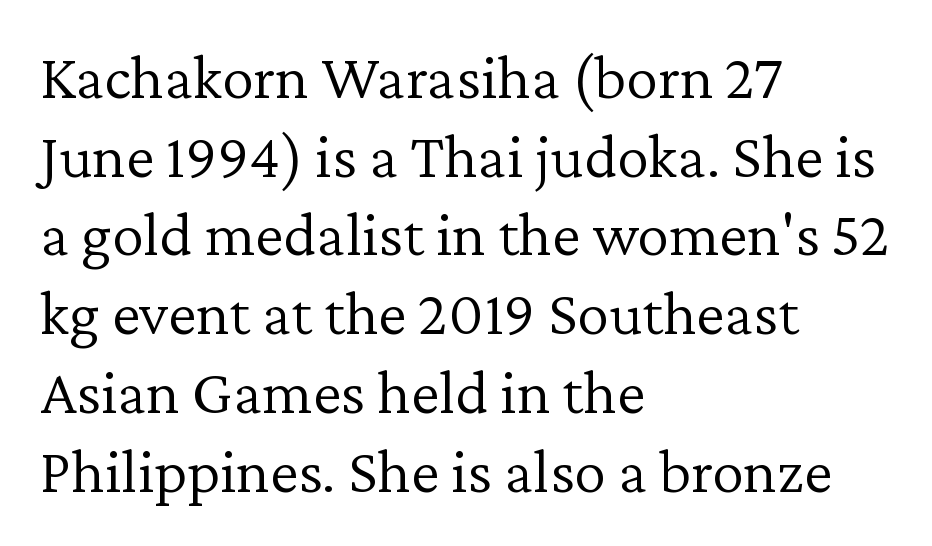
The image shows 64 px light serif type, upright; set left-aligned, line spacing 1.23x, normal letter spacing, not underlined; low stroke contrast and a medium x-height.
